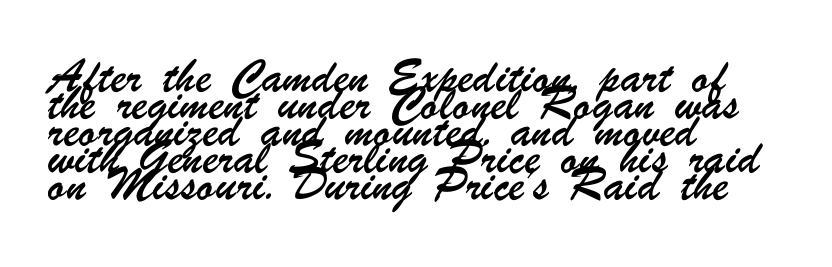
Q: Is the text underlined? A: No.
Q: How is the paragraph aligned? A: Left-aligned.
Q: Is the spacing between letters normal or unusually wide? A: Normal.
Q: Is the spacing between lines tight, normal or loose? A: Normal.
